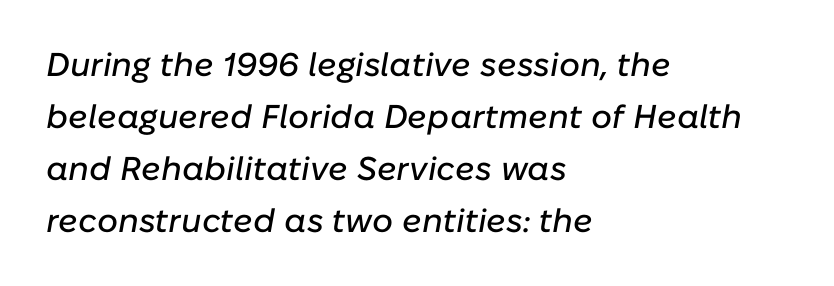
The image shows 33 px text type, italic (leaning right); set left-aligned, normal line spacing (1.58x), normal letter spacing, not underlined; low stroke contrast and a medium x-height.
